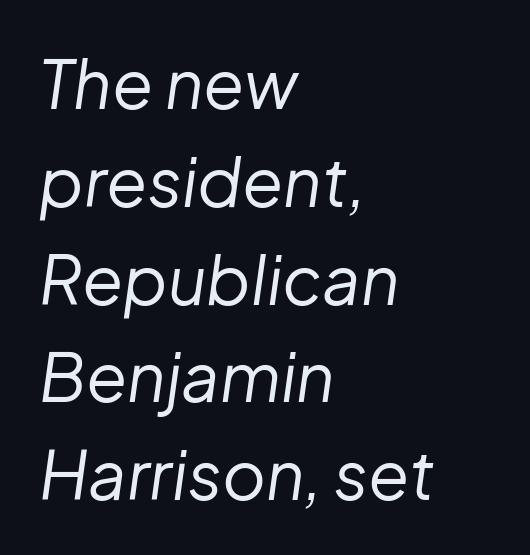
{"italic": "yes", "lean": "right", "slant_degrees": 8, "bold": "no", "weight": "regular", "width": "normal", "stroke_contrast": "low", "x_height": "medium", "monospaced": "no", "underline": "no", "align": "left", "line_spacing": "normal", "line_spacing_ratio": 1.46, "letter_spacing": "normal", "letter_spacing_em": 0.0, "glyph_px": 67}
